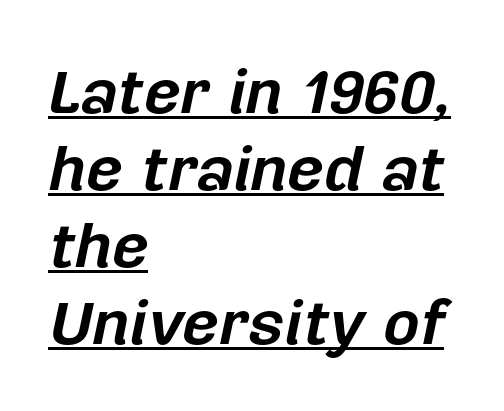
Each word holds together tightly as a unit, with standard inter-letter gaps. The font is running at its bold setting. Glance below the letters and you will spot a drawn line. Caption: multi-line text, flush left, ragged right. If you drew a line through each stem, it would be angled.
